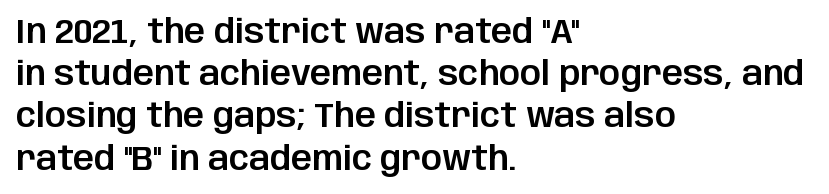
The image shows 33 px sans-serif type, upright; set left-aligned, normal line spacing (1.28x), normal letter spacing, not underlined; low stroke contrast and a large x-height.
